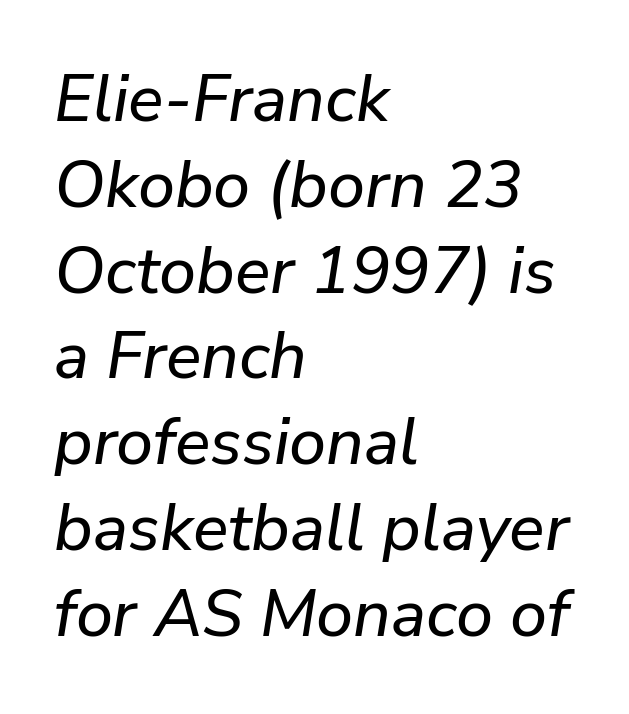
Q: Is the text italic (slanted)? A: Yes, it leans right by about 9 degrees.
Q: Is the text underlined? A: No.
Q: How is the paragraph aligned? A: Left-aligned.
Q: Is the spacing between letters normal or unusually wide? A: Normal.
Q: Is the spacing between lines tight, normal or loose? A: Normal.
Q: Width (condensed, normal, or wide)? A: Normal.
Q: Stroke contrast? A: Low.
Q: x-height? A: Medium.
Q: Monospaced? A: No.
